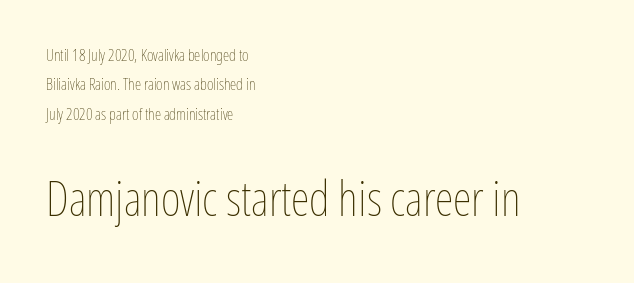
The image shows 48 px thin, condensed type, upright; set left-aligned, line spacing 1.83x, normal letter spacing, not underlined; the second (bottom) block is 3.0x larger; low stroke contrast and a medium x-height.
